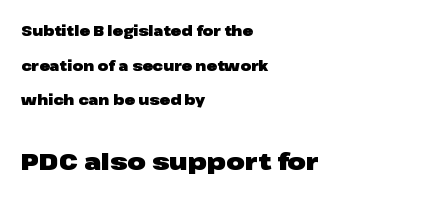
Q: Is the text bold? A: Yes.
Q: Is the text italic (slanted)? A: No, it is upright.
Q: Is the text underlined? A: No.
Q: How is the paragraph aligned? A: Left-aligned.
Q: Is the spacing between letters normal or unusually wide? A: Normal.
Q: Is the spacing between lines tight, normal or loose? A: Loose.
Q: Which block of text is set in a larger size, the first (top) or the second (bottom)? A: The second (bottom) one.
